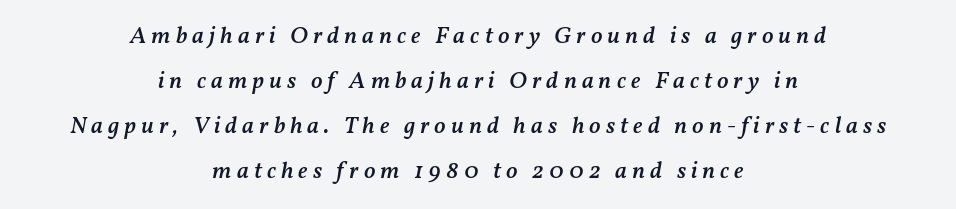
{"italic": "yes", "lean": "right", "slant_degrees": 11, "bold": "semi", "underline": "no", "align": "center", "line_spacing_ratio": 1.87, "letter_spacing": "wide", "letter_spacing_em": 0.21, "glyph_px": 24}
